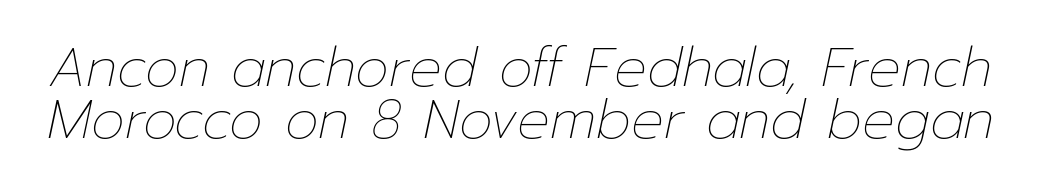
Note the varied advance widths — an 'i' is clearly narrower than an 'm'. Has an underline been added? It has not. The typeface has the unassuming heft of standard copy or less. Interline gaps are noticeably narrow in this sample.
